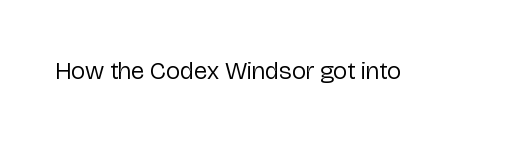
Q: Is the text bold? A: No.
Q: Is the text italic (slanted)? A: No, it is upright.
Q: Is the text underlined? A: No.
Q: Is the spacing between letters normal or unusually wide? A: Normal.
